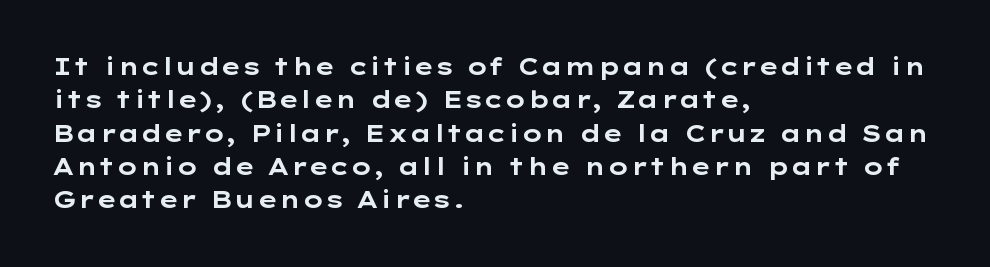
{"italic": "no", "bold": "yes", "underline": "no", "align": "left", "line_spacing": "normal", "line_spacing_ratio": 1.45, "letter_spacing": "normal", "letter_spacing_em": 0.0, "glyph_px": 23}
